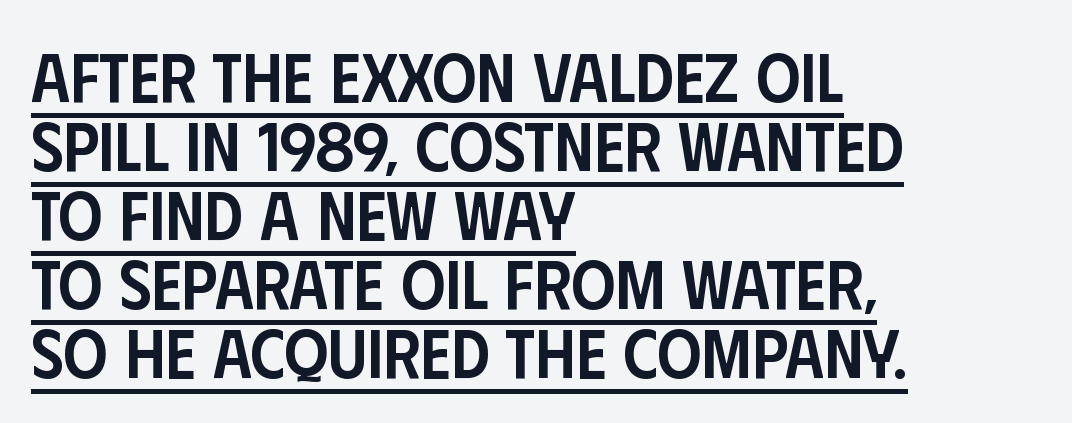
The image shows 69 px semibold, condensed sans-serif type, upright; set left-aligned, tight line spacing (1.0x), normal letter spacing, underlined; low stroke contrast and a large x-height.
